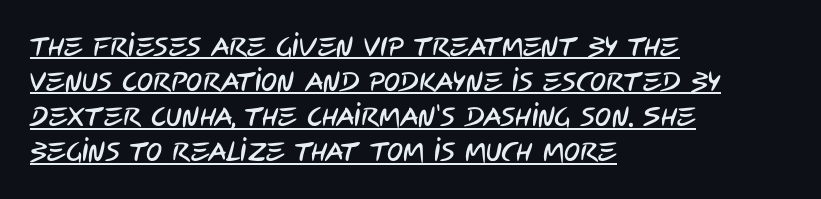
{"underline": "yes", "align": "left", "line_spacing": "normal", "line_spacing_ratio": 1.3, "letter_spacing": "normal", "letter_spacing_em": 0.0, "glyph_px": 27}
